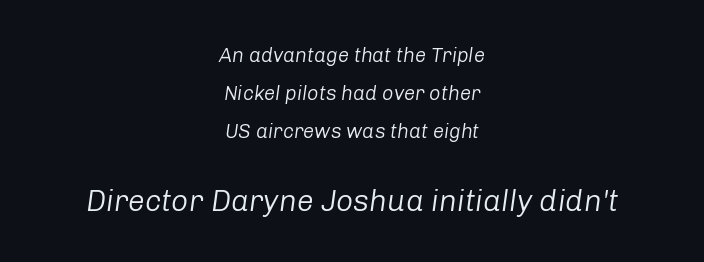
{"italic": "yes", "lean": "right", "slant_degrees": 8, "bold": "no", "weight": "regular", "width": "normal", "stroke_contrast": "low", "x_height": "medium", "monospaced": "no", "underline": "no", "align": "center", "line_spacing": "loose", "line_spacing_ratio": 1.91, "letter_spacing": "normal", "letter_spacing_em": 0.0, "larger_block": "second", "size_ratio": 1.5, "glyph_px": 30}
